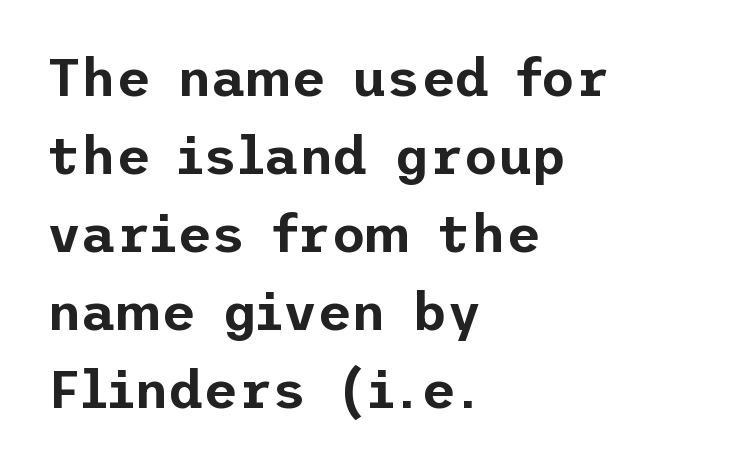
The image shows 53 px sans-serif type, upright; set left-aligned, normal line spacing (1.47x), normal letter spacing, not underlined; low stroke contrast and a medium x-height.
